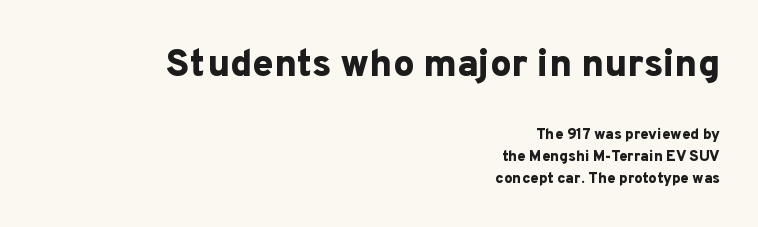
{"serif": "no", "italic": "no", "bold": "yes", "weight": "bold", "width": "normal", "stroke_contrast": "low", "x_height": "medium", "monospaced": "no", "underline": "no", "align": "right", "line_spacing": "normal", "line_spacing_ratio": 1.47, "letter_spacing": "normal", "letter_spacing_em": 0.0, "larger_block": "first", "size_ratio": 2.53, "glyph_px": 38}
